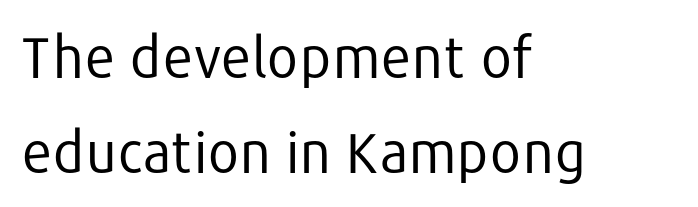
You could not count columns in this text — the font is proportionally spaced. This rendering uses left alignment, leaving the right contour irregular. This sample uses a sans-serif face. Glance below the letters and you will spot only blank space. Posture: upright roman.
